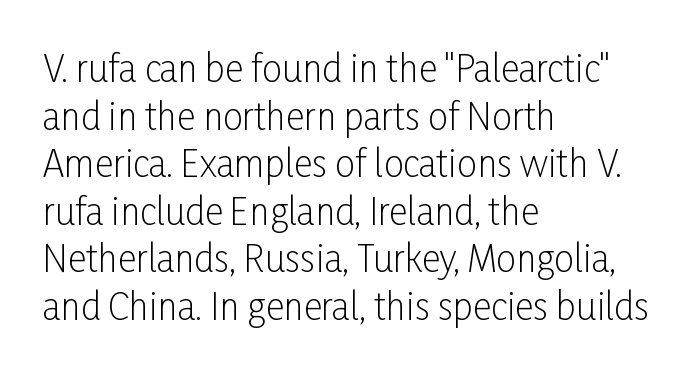
The image shows 36 px light, condensed sans-serif type, upright; set left-aligned, normal line spacing (1.32x), normal letter spacing, not underlined; low stroke contrast and a medium x-height.
